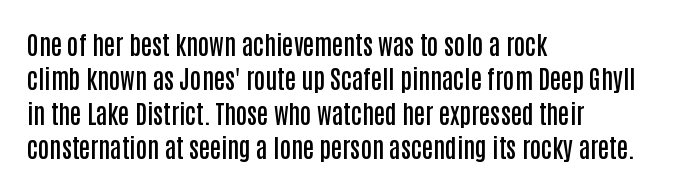
No italicization has been applied; the sample stays upright. Every letter is mildly thick-stroked: semibold rather than bold. The rag falls on the right side of this text block. The area under the type is left untouched.
